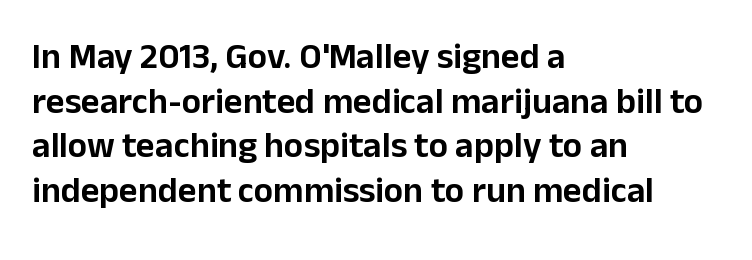
The rendering anchors every line to the left-hand side. You can tell it's not italic because the verticals are truly vertical. The zone under the glyphs is completely vacant. This sample uses plain, unmodified letter spacing.
